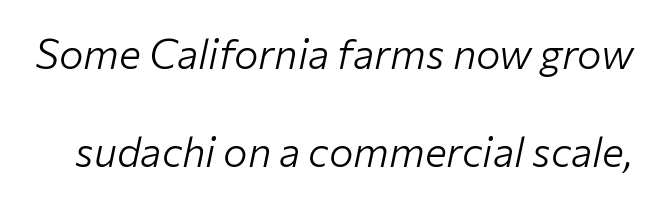
Widely set lines give the paragraph a tall, airy silhouette. Any mark beneath the type? The region is blank. The letters sit at their default tracking, neither squeezed nor spread. Caption: face not bold, strokes unweighted. Character widths vary here, with narrow letters taking less room than wide ones.
